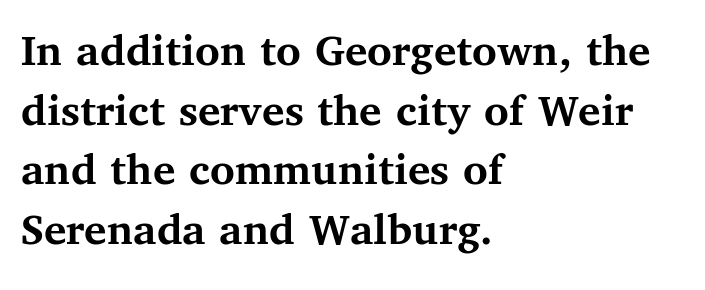
The image shows 47 px semibold serif type, upright; set left-aligned, normal line spacing (1.27x), normal letter spacing, not underlined; medium stroke contrast and a medium x-height.
